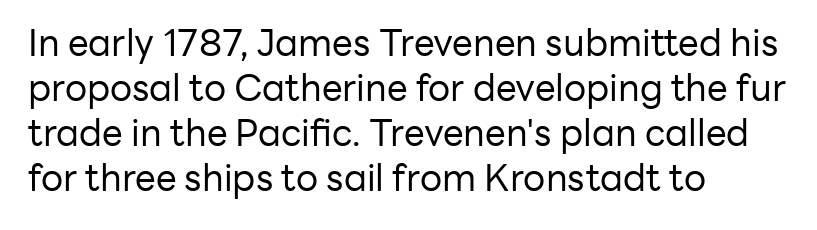
{"serif": "no", "italic": "no", "bold": "no", "weight": "regular", "width": "normal", "stroke_contrast": "low", "x_height": "medium", "monospaced": "no", "underline": "no", "align": "left", "line_spacing_ratio": 1.22, "letter_spacing": "normal", "letter_spacing_em": 0.0, "glyph_px": 37}
